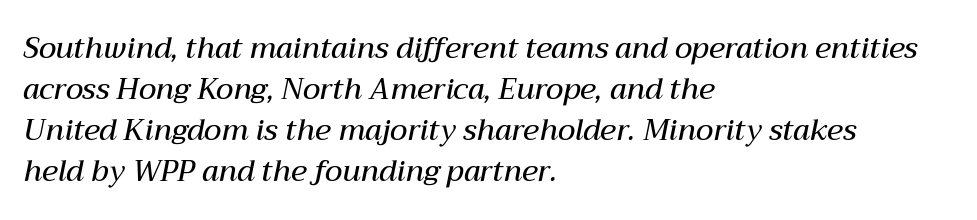
This sample uses plain, unmodified letter spacing. Here the designer chose a conventional face with non-uniform glyph widths. Tall strokes in this sample are angled rather than plumb. Check the space under the baseline: it is left empty. Evenly set lines give the paragraph a standard silhouette.
